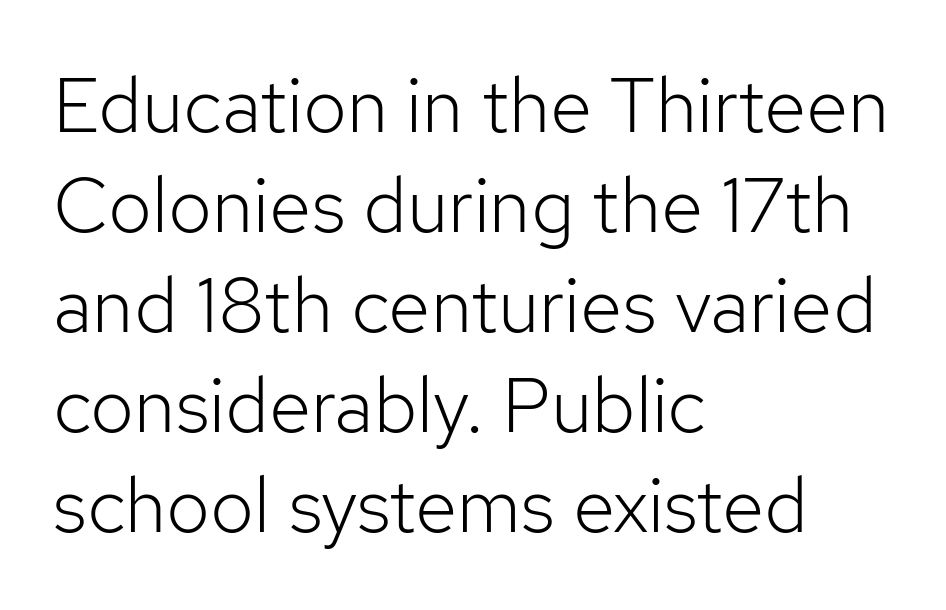
{"serif": "no", "italic": "no", "bold": "no", "weight": "light", "width": "normal", "stroke_contrast": "low", "x_height": "medium", "monospaced": "no", "underline": "no", "align": "left", "line_spacing": "normal", "line_spacing_ratio": 1.3, "letter_spacing": "normal", "letter_spacing_em": 0.0, "glyph_px": 77}
